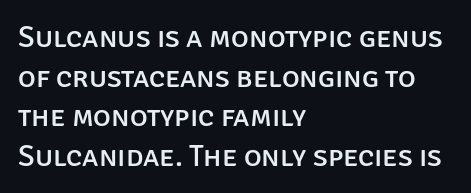
Successive baselines arrive at the customary interval. Font category for this specimen: sans-serif. Short note: letters normally spaced. Note the varied advance widths — an 'i' is clearly narrower than an 'm'.
